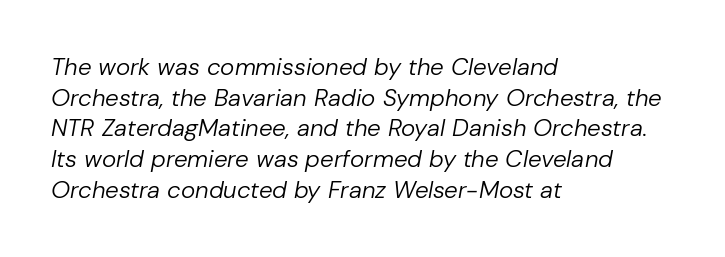
{"italic": "yes", "lean": "right", "slant_degrees": 10, "bold": "no", "underline": "no", "align": "left", "line_spacing": "normal", "line_spacing_ratio": 1.28, "letter_spacing": "normal", "letter_spacing_em": 0.0, "glyph_px": 24}
